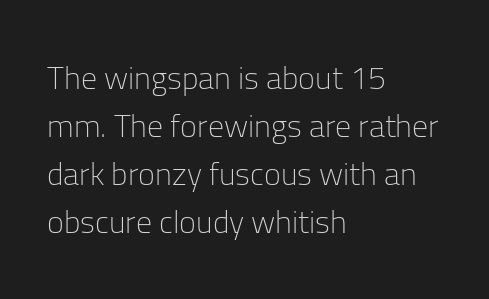
Q: Is the text bold? A: No.
Q: Is the text italic (slanted)? A: No, it is upright.
Q: Is the typeface a serif or a sans-serif typeface? A: Sans-serif.
Q: Is the text underlined? A: No.
Q: How is the paragraph aligned? A: Left-aligned.
Q: Is the spacing between letters normal or unusually wide? A: Normal.
Q: Is the spacing between lines tight, normal or loose? A: Normal.
Q: Width (condensed, normal, or wide)? A: Normal.
Q: Stroke contrast? A: Low.
Q: x-height? A: Medium.
Q: Monospaced? A: No.
